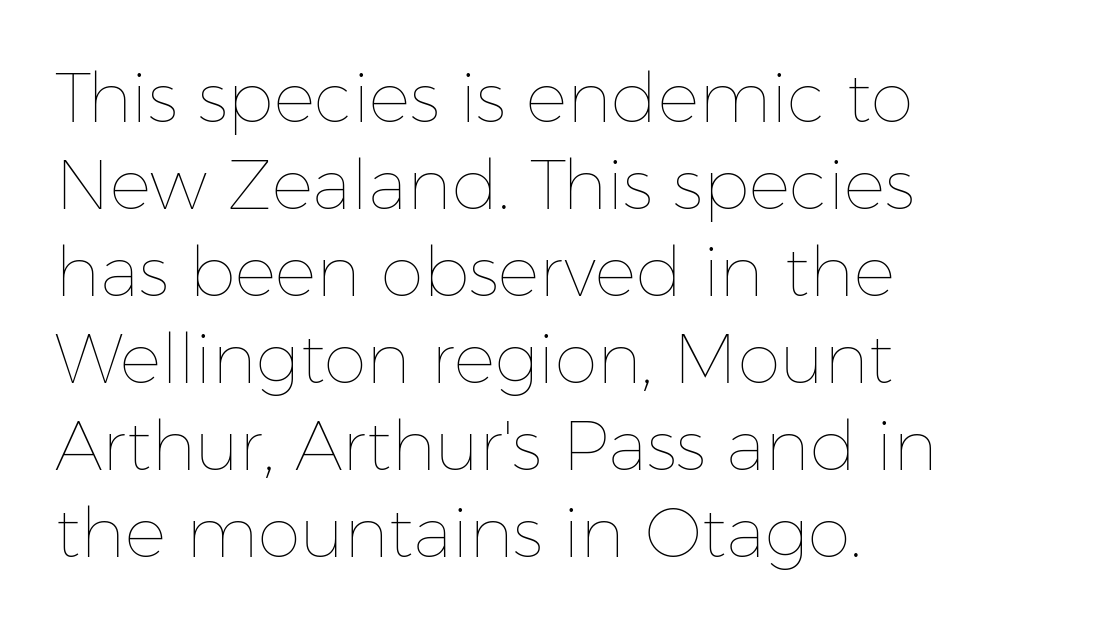
Q: Is the text bold? A: No.
Q: Is the text italic (slanted)? A: No, it is upright.
Q: Is the text underlined? A: No.
Q: How is the paragraph aligned? A: Left-aligned.
Q: Is the spacing between letters normal or unusually wide? A: Normal.
Q: Is the spacing between lines tight, normal or loose? A: Normal.
Q: Width (condensed, normal, or wide)? A: Normal.
Q: Stroke contrast? A: Low.
Q: x-height? A: Medium.
Q: Monospaced? A: No.
